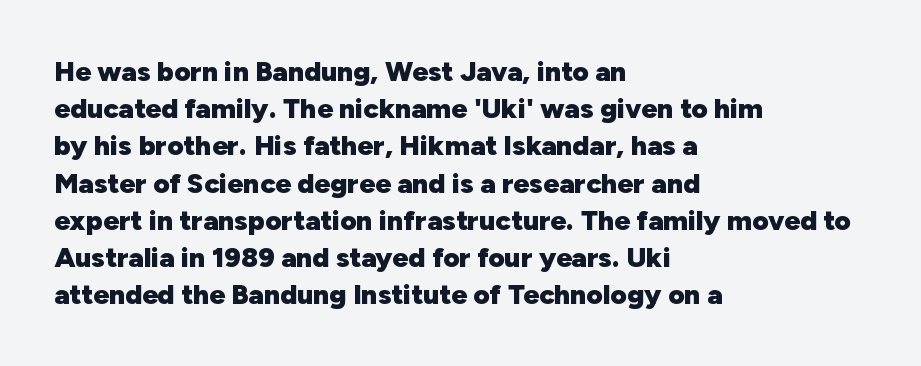
{"serif": "no", "italic": "no", "bold": "yes", "weight": "heavy", "width": "normal", "stroke_contrast": "low", "x_height": "medium", "monospaced": "no", "underline": "no", "align": "left", "line_spacing": "normal", "line_spacing_ratio": 1.33, "letter_spacing": "normal", "letter_spacing_em": 0.0, "glyph_px": 28}
